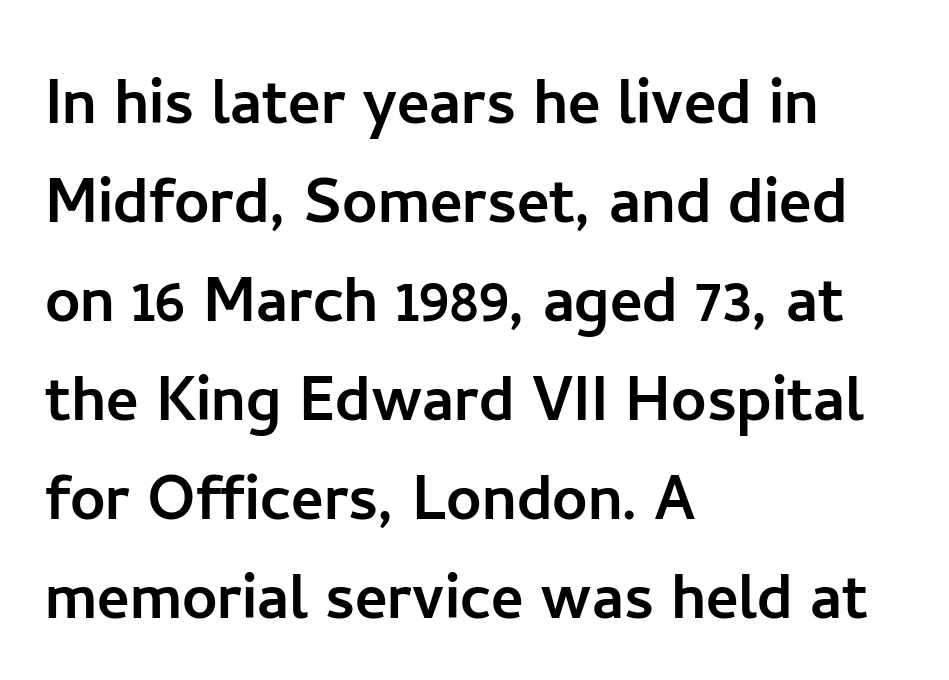
{"serif": "no", "italic": "no", "width": "normal", "stroke_contrast": "low", "x_height": "medium", "monospaced": "no", "underline": "no", "align": "left", "line_spacing": "normal", "line_spacing_ratio": 1.27, "letter_spacing": "normal", "letter_spacing_em": 0.0, "glyph_px": 78}
